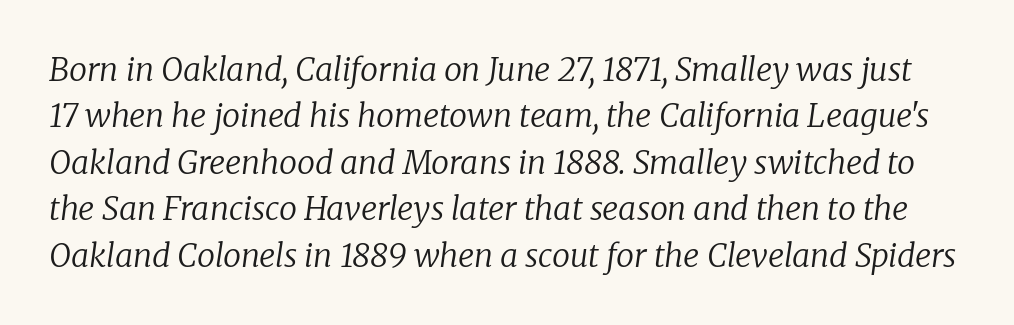
Observe the serifs anchoring each vertical stroke in this sample. The strokes carry an ordinary text weight at most. Notice how the stems are inclined rather than vertical — that's the hallmark of italics. Descenders are the only things crossing below the line.
